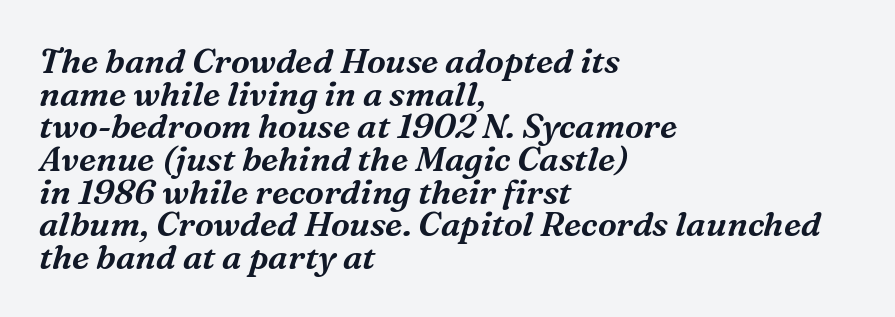
{"serif": "yes", "italic": "yes", "lean": "right", "slant_degrees": 16, "width": "normal", "stroke_contrast": "medium", "x_height": "medium", "monospaced": "no", "underline": "no", "align": "left", "line_spacing": "tight", "line_spacing_ratio": 0.96, "letter_spacing": "normal", "letter_spacing_em": 0.0, "glyph_px": 34}
